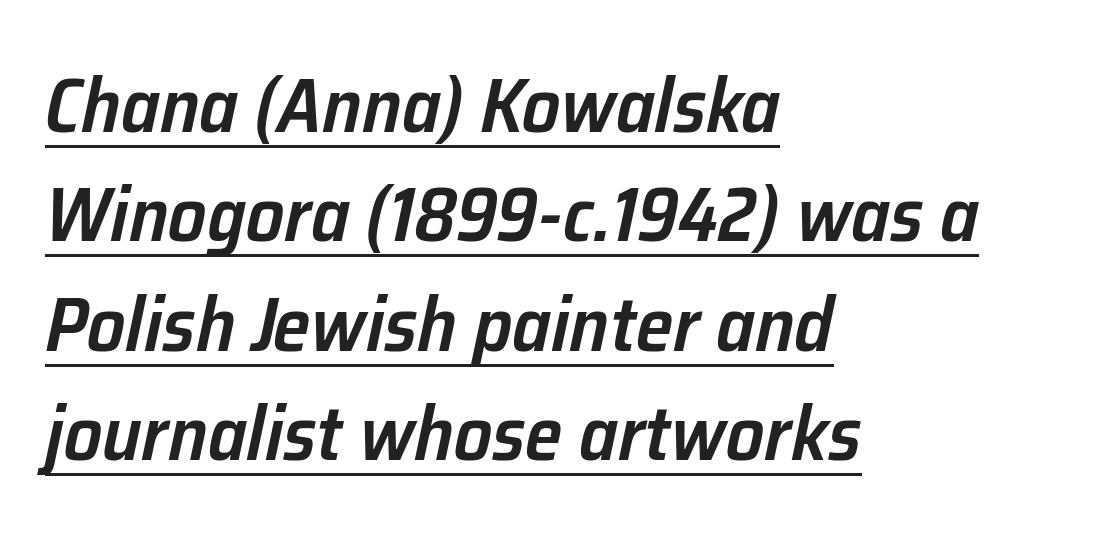
The image shows 76 px semibold type, italic (leaning right); set left-aligned, normal line spacing (1.44x), normal letter spacing, underlined; low stroke contrast and a medium x-height.
